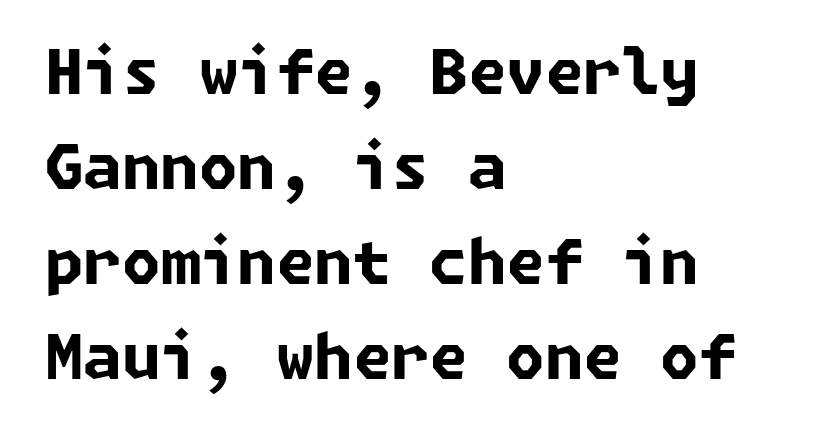
{"serif": "no", "bold": "yes", "weight": "bold", "width": "normal", "stroke_contrast": "low", "x_height": "medium", "underline": "no", "align": "left", "line_spacing": "normal", "line_spacing_ratio": 1.53, "letter_spacing": "normal", "letter_spacing_em": 0.0, "glyph_px": 62}
